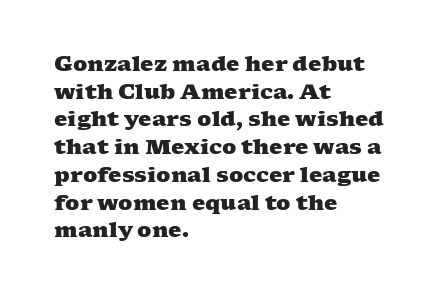
{"bold": "yes", "underline": "no", "align": "left", "line_spacing": "normal", "line_spacing_ratio": 1.32, "letter_spacing": "normal", "letter_spacing_em": 0.0, "glyph_px": 21}
